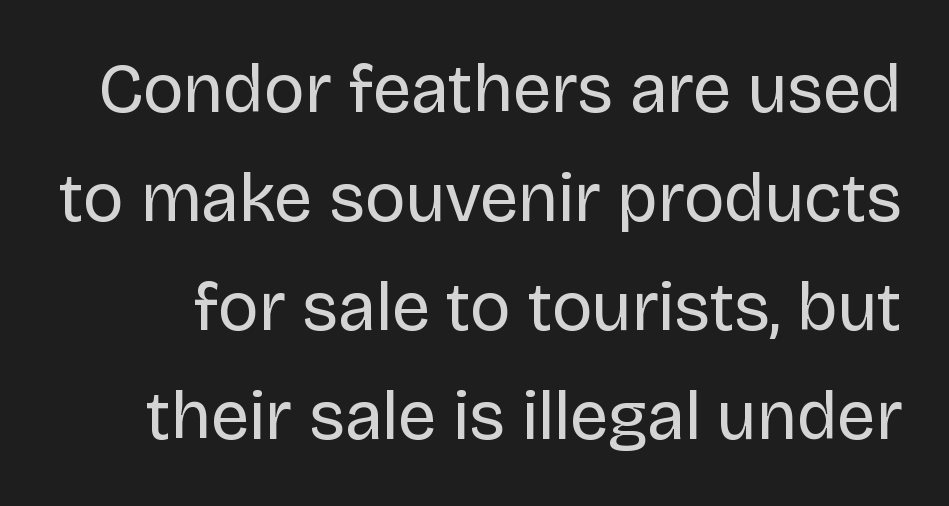
The image shows 69 px regular-weight sans-serif type, upright; set normal line spacing (1.58x), normal letter spacing, not underlined; low stroke contrast and a large x-height.
